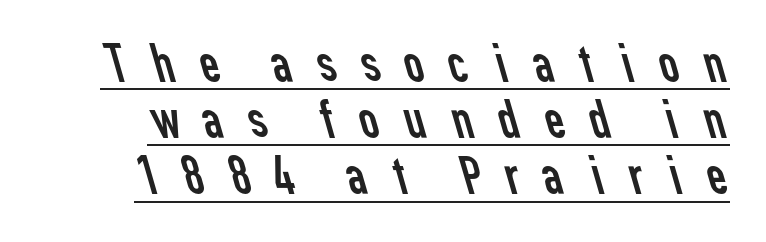
{"serif": "no", "bold": "no", "weight": "regular", "width": "normal", "stroke_contrast": "low", "x_height": "medium", "monospaced": "no", "underline": "yes", "line_spacing": "tight", "line_spacing_ratio": 1.02, "letter_spacing": "wide", "letter_spacing_em": 0.36, "glyph_px": 55}
